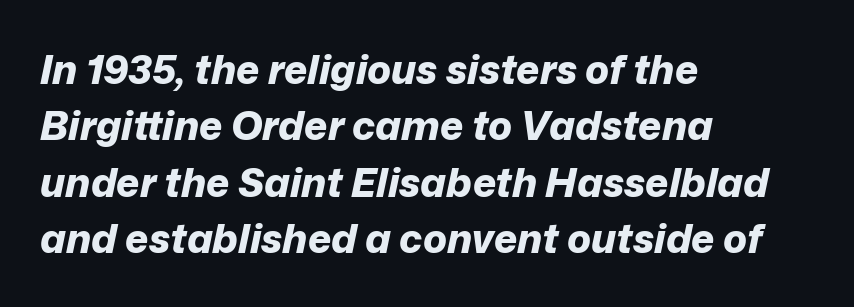
The image shows 40 px bold type, italic (leaning right); set left-aligned, normal line spacing (1.41x), normal letter spacing, not underlined; low stroke contrast and a medium x-height.
